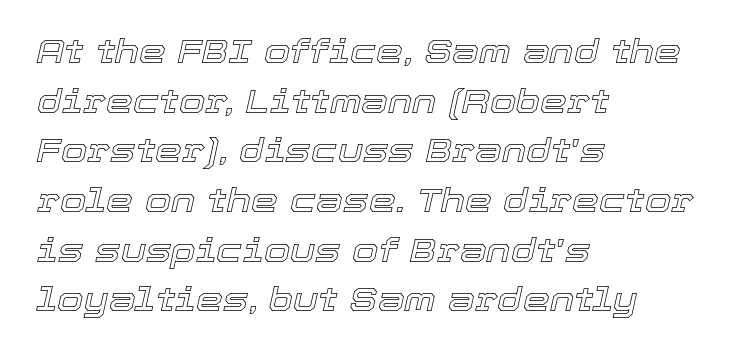
The image shows 34 px text type, italic (leaning right); set left-aligned, normal line spacing (1.46x), normal letter spacing, not underlined; a medium x-height.
